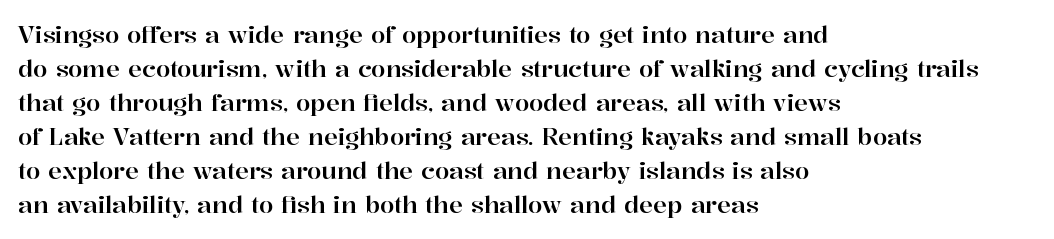
The image shows 23 px text type, upright; set left-aligned, normal line spacing (1.48x), normal letter spacing, not underlined.
